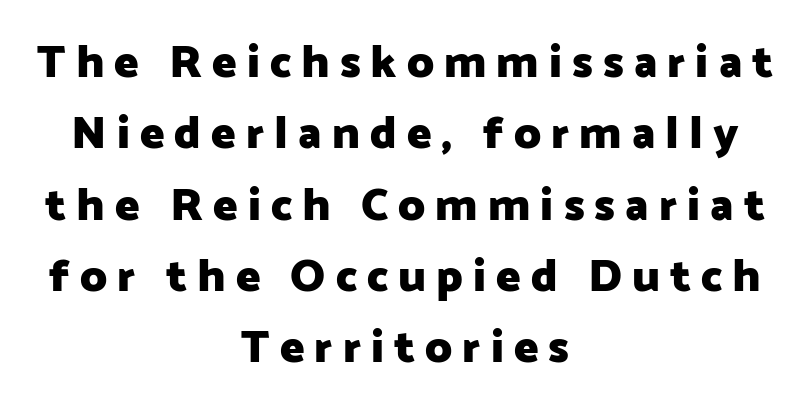
The image shows 46 px heavy sans-serif type, upright; set centered, normal line spacing (1.55x), unusually wide letter spacing (+0.22 em), not underlined; low stroke contrast and a medium x-height.
